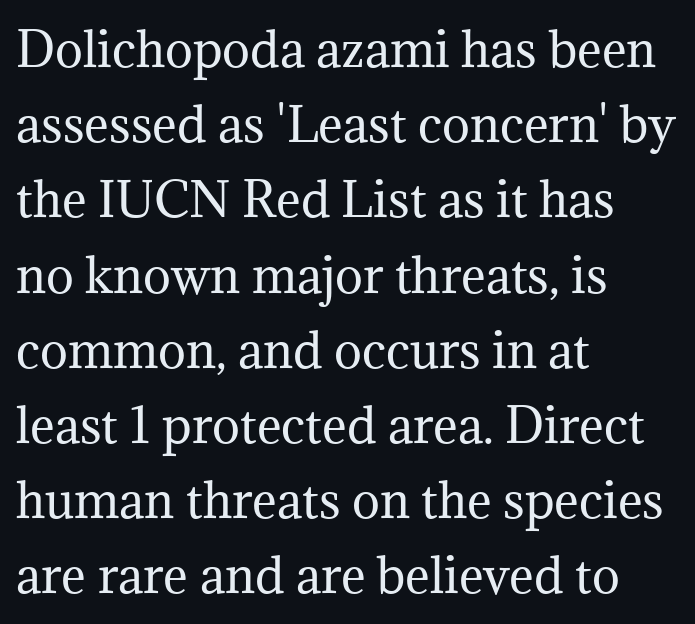
The image shows 47 px regular-weight serif type, upright; set left-aligned, normal line spacing (1.6x), normal letter spacing, not underlined; medium stroke contrast and a medium x-height.
